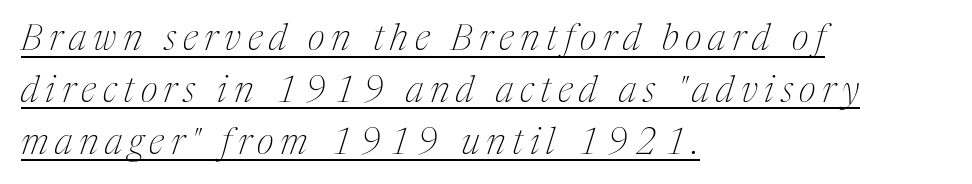
The image shows 37 px thin, condensed serif type, italic (leaning right); set left-aligned, normal line spacing (1.4x), underlined; medium stroke contrast and a medium x-height.
